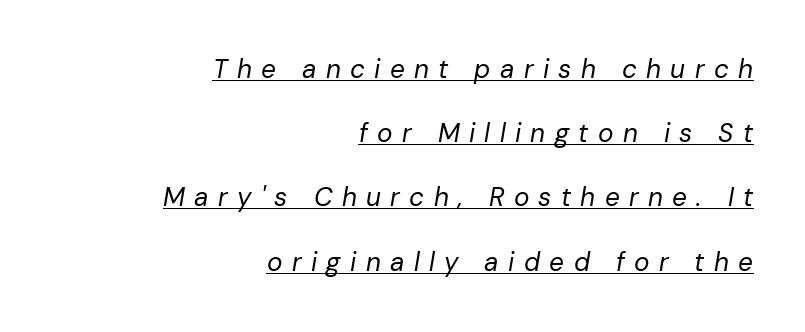
{"italic": "yes", "lean": "right", "slant_degrees": 10, "bold": "no", "underline": "yes", "align": "right", "line_spacing": "loose", "line_spacing_ratio": 2.47, "letter_spacing": "wide", "letter_spacing_em": 0.36, "glyph_px": 26}
